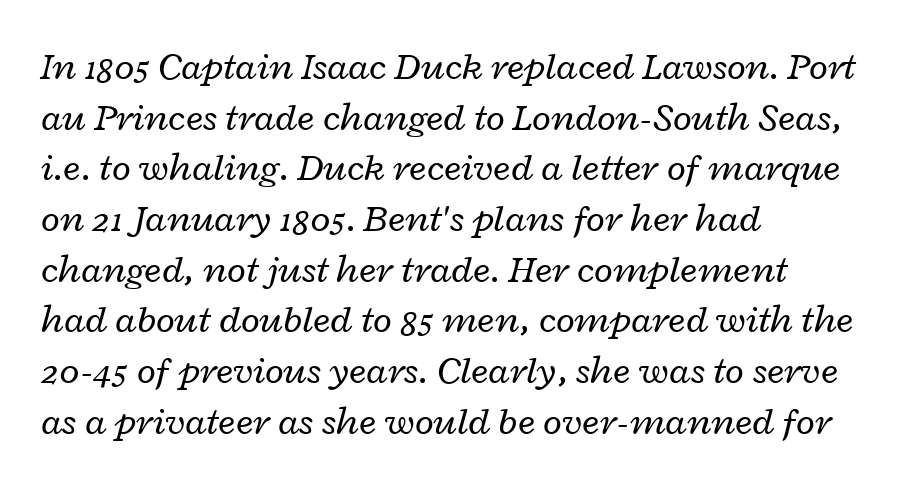
Q: Is the text bold? A: No.
Q: Is the text italic (slanted)? A: Yes, it leans right by about 12 degrees.
Q: Is the text underlined? A: No.
Q: How is the paragraph aligned? A: Left-aligned.
Q: Is the spacing between letters normal or unusually wide? A: Normal.
Q: Is the spacing between lines tight, normal or loose? A: Normal.
Q: Width (condensed, normal, or wide)? A: Wide.
Q: Stroke contrast? A: Low.
Q: x-height? A: Medium.
Q: Monospaced? A: No.
